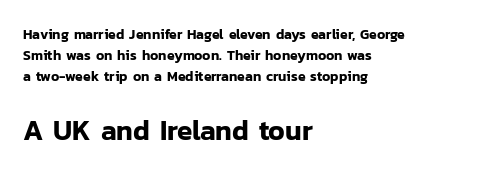
{"serif": "no", "italic": "no", "width": "normal", "stroke_contrast": "low", "x_height": "medium", "monospaced": "no", "underline": "no", "align": "left", "line_spacing": "normal", "line_spacing_ratio": 1.51, "letter_spacing": "normal", "letter_spacing_em": 0.0, "larger_block": "second", "size_ratio": 2.0, "glyph_px": 28}
